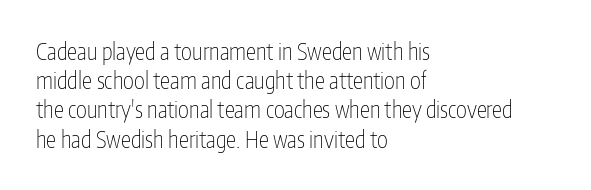
The image shows 23 px text type, upright; set left-aligned, normal line spacing (1.27x), normal letter spacing, not underlined.
